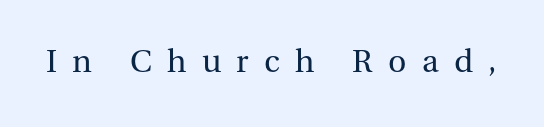
Ordinary non-slanted type is in use. Weight: in the light-to-regular range. Students, note that the glyphs here are deliberately spaced far apart. A bare baseline throughout the passage. Little horizontal feet cap the strokes, marking this as serif type.
